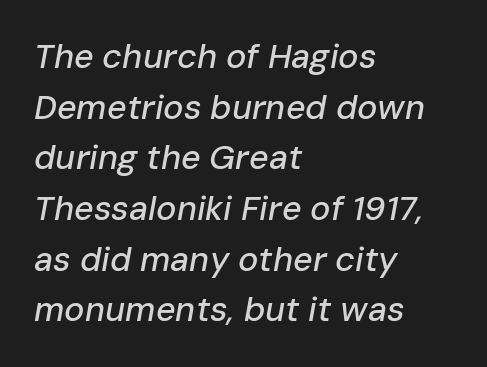
The image shows 34 px text type, italic (leaning right); set left-aligned, normal line spacing (1.49x), normal letter spacing, not underlined; low stroke contrast and a medium x-height.
